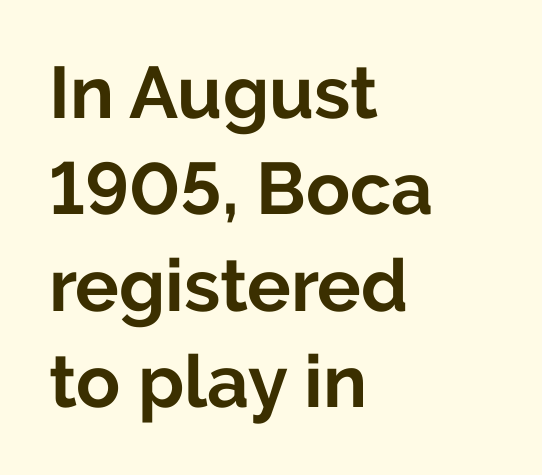
The image shows 73 px bold sans-serif type, upright; set left-aligned, normal line spacing (1.32x), normal letter spacing, not underlined; low stroke contrast and a medium x-height.
